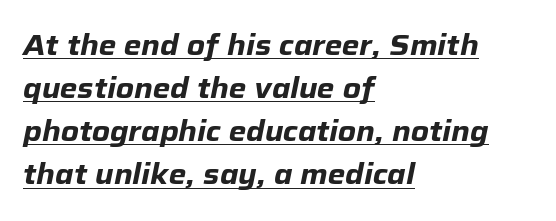
Q: Is the text bold? A: Yes.
Q: Is the text italic (slanted)? A: Yes, it leans right by about 12 degrees.
Q: Is the text underlined? A: Yes.
Q: How is the paragraph aligned? A: Left-aligned.
Q: Is the spacing between letters normal or unusually wide? A: Normal.
Q: Is the spacing between lines tight, normal or loose? A: Normal.
Q: Width (condensed, normal, or wide)? A: Normal.
Q: Stroke contrast? A: Low.
Q: x-height? A: Medium.
Q: Monospaced? A: No.
